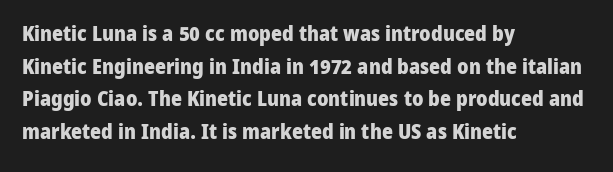
The image shows 21 px bold type, upright; set left-aligned, normal line spacing (1.55x), normal letter spacing, not underlined.
